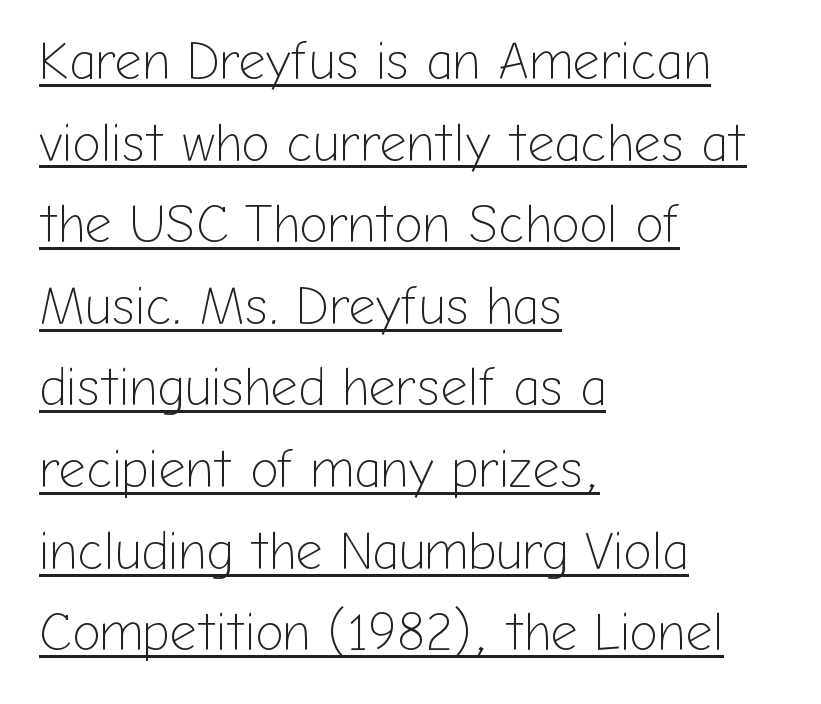
The image shows 53 px light sans-serif type, upright; set left-aligned, normal line spacing (1.54x), normal letter spacing, underlined; low stroke contrast and a medium x-height.
